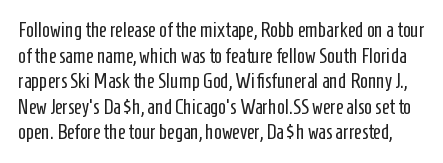
A bare baseline throughout the passage. The font sits on the lighter half of the weight spectrum, regular included. Compared with typical body copy, the letter spacing here is the same. If you drew a line through each stem, it would be perfectly vertical.
